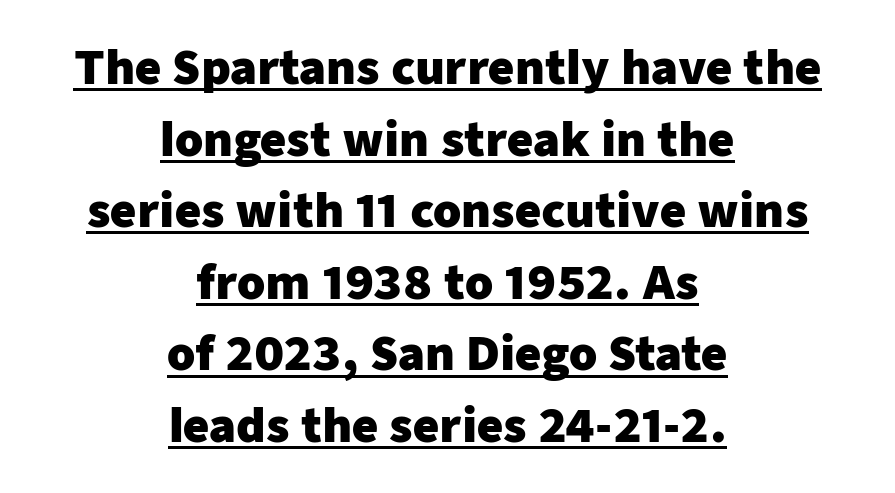
Q: Is the text bold? A: Yes.
Q: Is the text italic (slanted)? A: No, it is upright.
Q: Is the typeface a serif or a sans-serif typeface? A: Sans-serif.
Q: Is the text underlined? A: Yes.
Q: How is the paragraph aligned? A: Centered.
Q: Is the spacing between letters normal or unusually wide? A: Normal.
Q: Is the spacing between lines tight, normal or loose? A: Normal.
Q: Width (condensed, normal, or wide)? A: Normal.
Q: Stroke contrast? A: Low.
Q: x-height? A: Medium.
Q: Monospaced? A: No.
